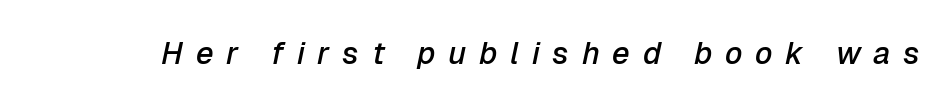
Quick note: italic. Here the designer chose a conventional face with non-uniform glyph widths. Strokes here are thickened, but only to semibold level. Loose tracking; the words dissolve into strings of separated letters. The zone under the glyphs is completely vacant.
